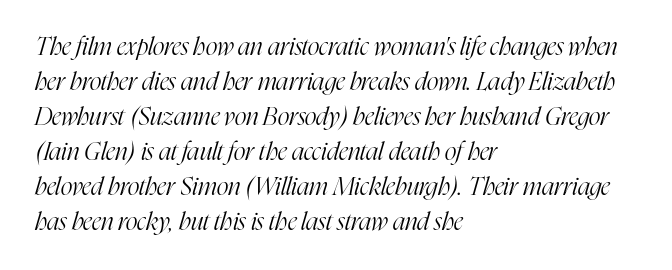
{"italic": "yes", "lean": "right", "slant_degrees": 16, "bold": "no", "underline": "no", "align": "left", "line_spacing": "normal", "line_spacing_ratio": 1.4, "letter_spacing": "normal", "letter_spacing_em": 0.0, "glyph_px": 25}
